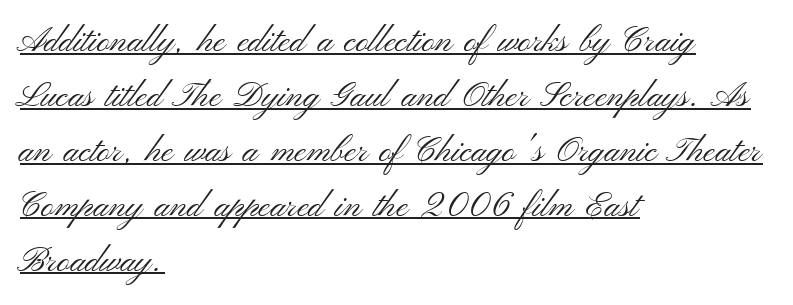
The image shows 35 px light, wide sans-serif type; set left-aligned, normal line spacing (1.57x), normal letter spacing, underlined; medium stroke contrast and a small x-height.
